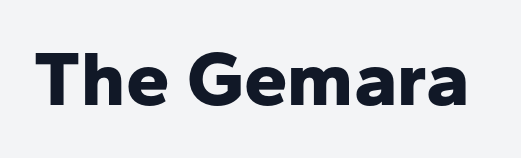
Q: Is the text bold? A: Yes.
Q: Is the text italic (slanted)? A: No, it is upright.
Q: Is the typeface a serif or a sans-serif typeface? A: Sans-serif.
Q: Is the text underlined? A: No.
Q: Is the spacing between letters normal or unusually wide? A: Normal.
Q: Width (condensed, normal, or wide)? A: Normal.
Q: Stroke contrast? A: Low.
Q: x-height? A: Medium.
Q: Monospaced? A: No.
